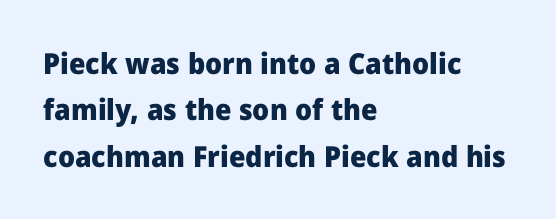
Classification — sans serif. This sample is left-justified, so line endings fall wherever the words run out. The letters sit at their default tracking, neither squeezed nor spread. How heavy is the stroke? Heavy — this is a bold. The passage shown is typed in a proportional face where columns would drift. This sample uses an upright cut, with every glyph sitting square on the baseline.
